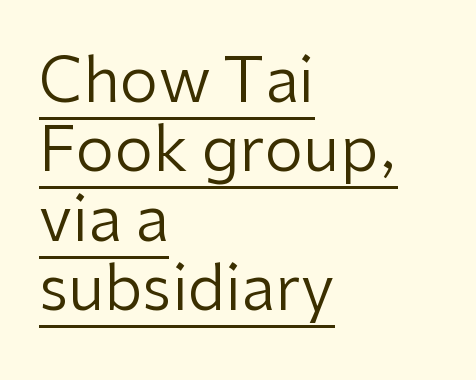
{"serif": "no", "italic": "no", "bold": "no", "weight": "regular", "width": "normal", "stroke_contrast": "low", "x_height": "medium", "monospaced": "no", "underline": "yes", "align": "left", "line_spacing": "tight", "line_spacing_ratio": 1.12, "letter_spacing": "normal", "letter_spacing_em": 0.0, "glyph_px": 62}
